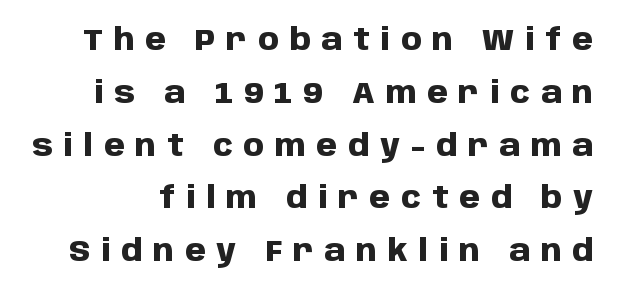
This rendering widens character spacing well past its baseline value. Typesetter's note: full bold, strokes at maximum text heaviness. This is roman type, the default non-slanted kind. The strip under each line holds only bare page.
